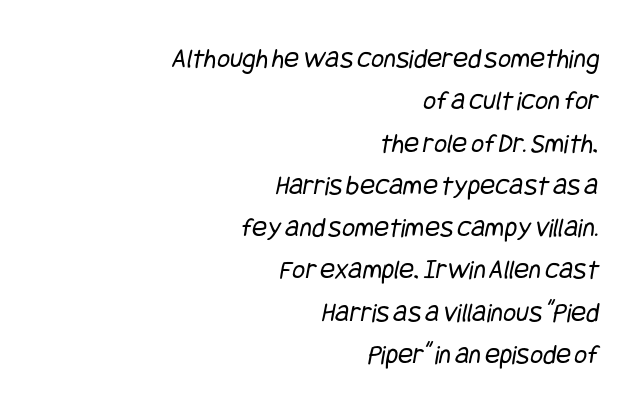
Q: Is the text bold? A: No.
Q: Is the typeface a serif or a sans-serif typeface? A: Sans-serif.
Q: Is the text underlined? A: No.
Q: How is the paragraph aligned? A: Right-aligned.
Q: Is the spacing between letters normal or unusually wide? A: Normal.
Q: Is the spacing between lines tight, normal or loose? A: Normal.
Q: Width (condensed, normal, or wide)? A: Condensed.
Q: Stroke contrast? A: Low.
Q: x-height? A: Large.
